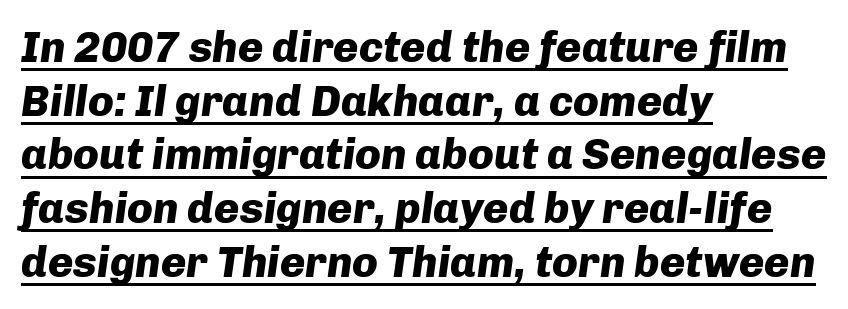
Q: Is the text bold? A: Yes.
Q: Is the text italic (slanted)? A: Yes, it leans right by about 8 degrees.
Q: Is the text underlined? A: Yes.
Q: How is the paragraph aligned? A: Left-aligned.
Q: Is the spacing between letters normal or unusually wide? A: Normal.
Q: Is the spacing between lines tight, normal or loose? A: Normal.
Q: Width (condensed, normal, or wide)? A: Normal.
Q: Stroke contrast? A: Low.
Q: x-height? A: Medium.
Q: Monospaced? A: No.
